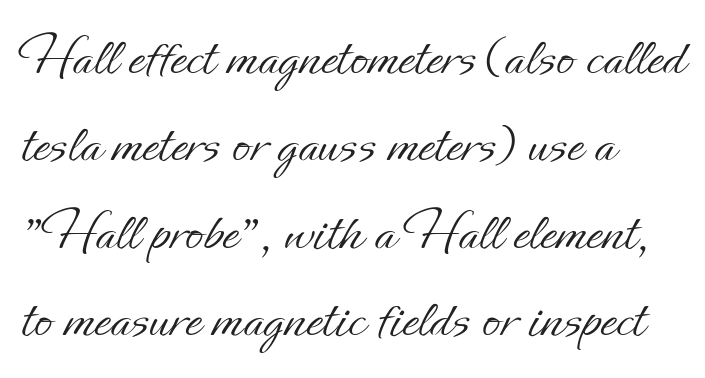
Q: Is the text bold? A: No.
Q: Is the text italic (slanted)? A: Yes.
Q: Is the text underlined? A: No.
Q: How is the paragraph aligned? A: Left-aligned.
Q: Is the spacing between letters normal or unusually wide? A: Normal.
Q: Is the spacing between lines tight, normal or loose? A: Normal.
Q: Width (condensed, normal, or wide)? A: Normal.
Q: Stroke contrast? A: Low.
Q: x-height? A: Small.
Q: Monospaced? A: No.
